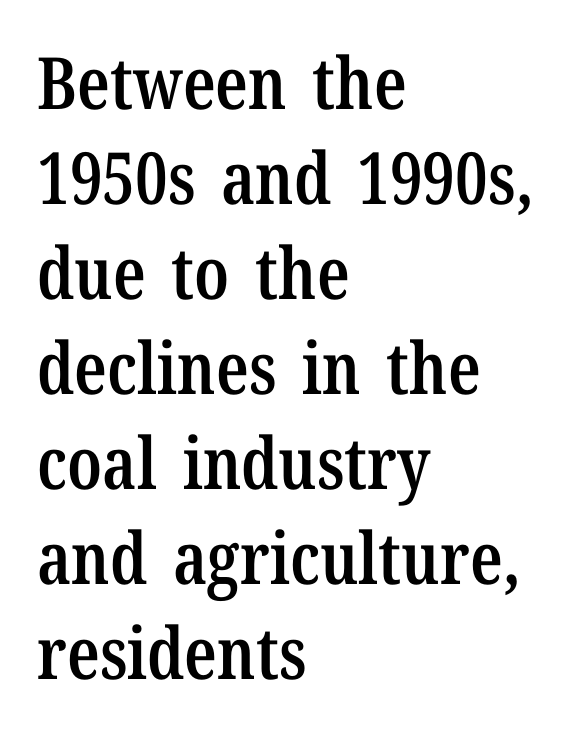
Q: Is the text bold? A: Semi-bold.
Q: Is the text italic (slanted)? A: No, it is upright.
Q: Is the typeface a serif or a sans-serif typeface? A: Serif.
Q: Is the text underlined? A: No.
Q: How is the paragraph aligned? A: Left-aligned.
Q: Is the spacing between letters normal or unusually wide? A: Normal.
Q: Is the spacing between lines tight, normal or loose? A: Normal.
Q: Width (condensed, normal, or wide)? A: Condensed.
Q: Stroke contrast? A: Low.
Q: x-height? A: Medium.
Q: Monospaced? A: No.
